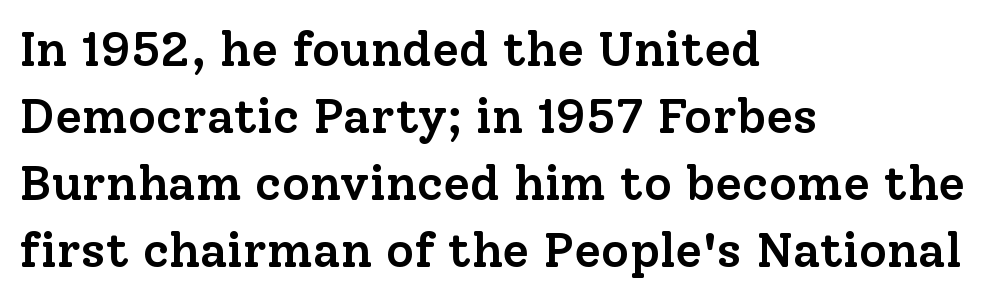
{"serif": "yes", "italic": "no", "bold": "semi", "weight": "semibold", "width": "normal", "stroke_contrast": "low", "x_height": "medium", "monospaced": "no", "underline": "no", "align": "left", "line_spacing": "normal", "line_spacing_ratio": 1.37, "letter_spacing": "normal", "letter_spacing_em": 0.0, "glyph_px": 49}
